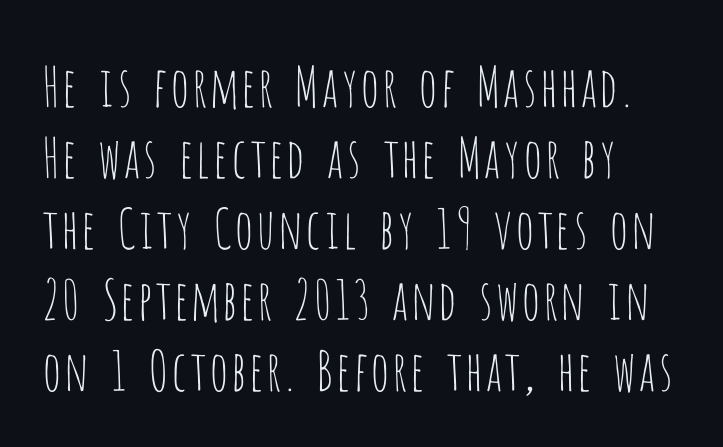
The image shows 55 px thin, condensed sans-serif type, upright; set left-aligned, normal line spacing (1.29x), normal letter spacing, not underlined; low stroke contrast and a large x-height.
